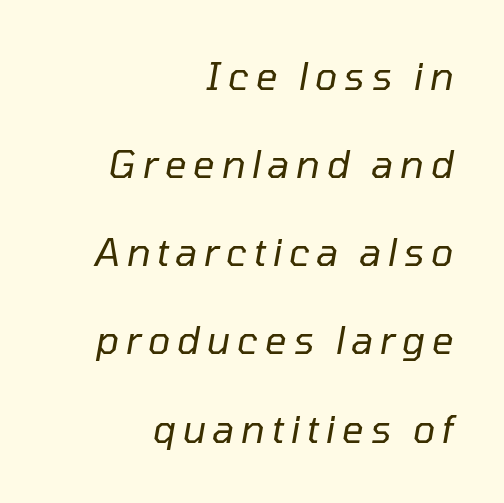
Q: Is the text bold? A: No.
Q: Is the text italic (slanted)? A: Yes, it leans right by about 10 degrees.
Q: Is the text underlined? A: No.
Q: How is the paragraph aligned? A: Right-aligned.
Q: Is the spacing between lines tight, normal or loose? A: Loose.
Q: Width (condensed, normal, or wide)? A: Normal.
Q: Stroke contrast? A: Low.
Q: x-height? A: Medium.
Q: Monospaced? A: No.
